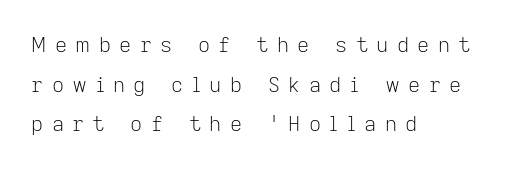
The image shows 21 px text type, upright; set left-aligned, line spacing 1.89x, unusually wide letter spacing (+0.4 em), not underlined.
